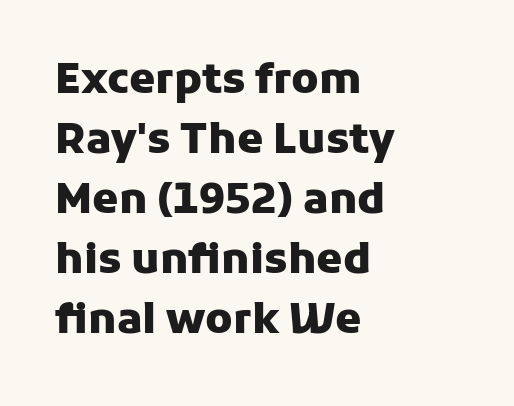
The image shows 42 px heavy sans-serif type, upright; set left-aligned, normal line spacing (1.43x), normal letter spacing, not underlined; low stroke contrast and a medium x-height.
